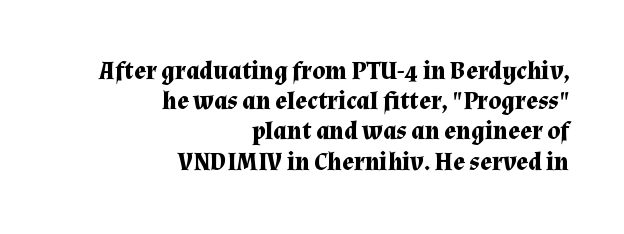
Letter spacing: default. Posture: vertical. The typesetter chose a ragged-left arrangement here. Underline: absent. Each glyph is drawn with heavy, bold strokes.
